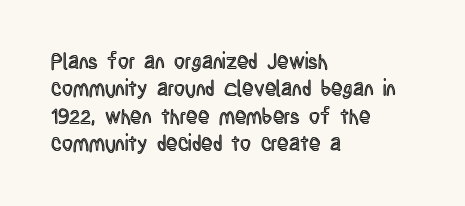
The image shows 21 px text type, upright; set left-aligned, normal line spacing (1.3x), normal letter spacing, not underlined.
